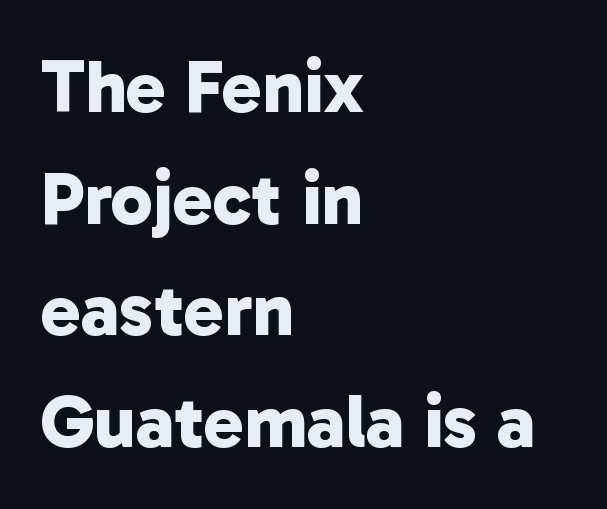
{"serif": "no", "bold": "yes", "weight": "bold", "width": "normal", "stroke_contrast": "low", "x_height": "medium", "monospaced": "no", "underline": "no", "align": "left", "line_spacing": "normal", "line_spacing_ratio": 1.49, "letter_spacing": "normal", "letter_spacing_em": 0.0, "glyph_px": 75}
